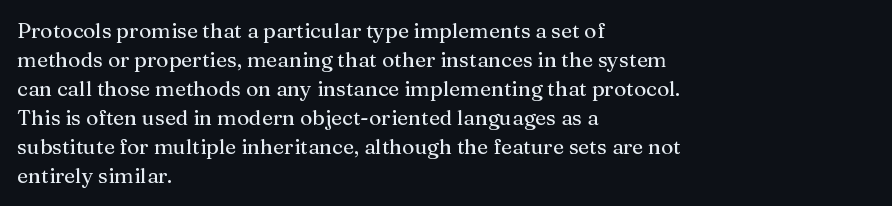
Does the leading feel generous? No, just average. Nobody touched the tracking dial on this one. This is the regular roman posture of the typeface. Visually the block forms a straight wall on the left and a jagged coastline on the right.
